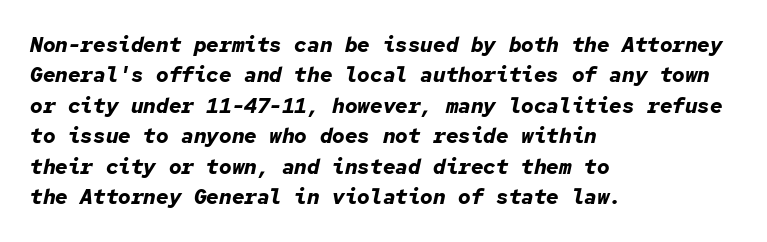
The image shows 21 px bold type, italic (leaning right); set left-aligned, normal line spacing (1.45x), normal letter spacing, not underlined.
